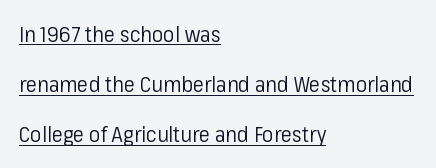
Q: Is the text bold? A: No.
Q: Is the text italic (slanted)? A: No, it is upright.
Q: Is the text underlined? A: Yes.
Q: How is the paragraph aligned? A: Left-aligned.
Q: Is the spacing between letters normal or unusually wide? A: Normal.
Q: Is the spacing between lines tight, normal or loose? A: Loose.
